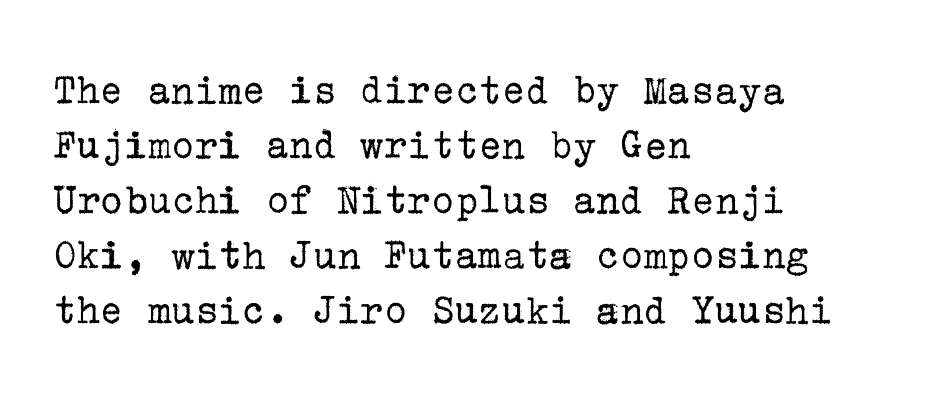
The image shows 44 px regular-weight serif type, upright; set left-aligned, normal line spacing (1.25x), normal letter spacing, not underlined; low stroke contrast and a medium x-height.
